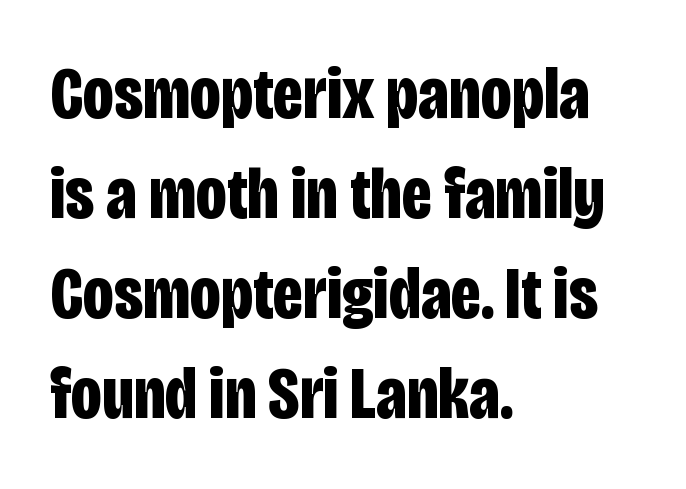
Q: Is the text bold? A: Yes.
Q: Is the text italic (slanted)? A: No, it is upright.
Q: Is the typeface a serif or a sans-serif typeface? A: Sans-serif.
Q: Is the text underlined? A: No.
Q: How is the paragraph aligned? A: Left-aligned.
Q: Is the spacing between letters normal or unusually wide? A: Normal.
Q: Is the spacing between lines tight, normal or loose? A: Normal.
Q: Width (condensed, normal, or wide)? A: Condensed.
Q: Stroke contrast? A: Low.
Q: x-height? A: Large.
Q: Monospaced? A: No.
